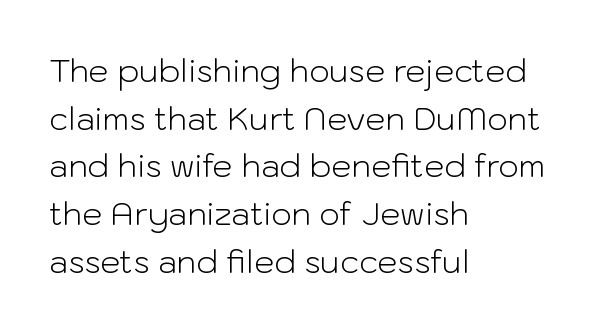
A typesetter would mark this as roman, not italic. One-word summary of the alignment: left. Default kerning and tracking; the words read as compact shapes. Each new line begins a customary step beneath the previous one. Typographically, this falls in the sans-serif category. Here the designer chose a conventional face with non-uniform glyph widths.
